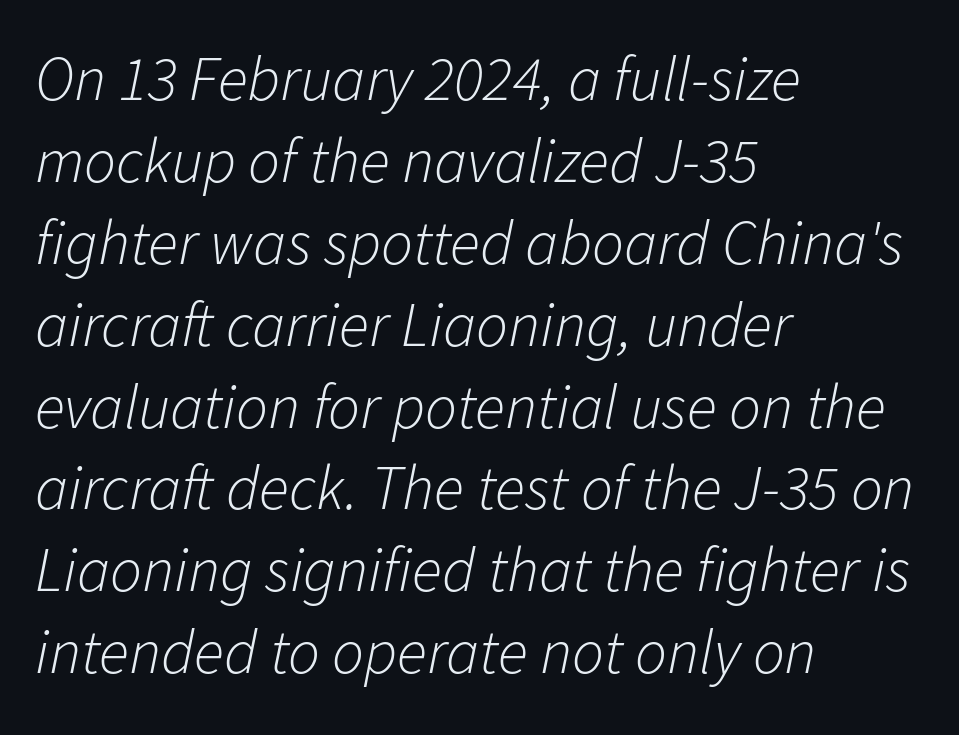
The image shows 63 px light type, italic (leaning right); set left-aligned, normal line spacing (1.3x), normal letter spacing, not underlined; low stroke contrast and a medium x-height.
